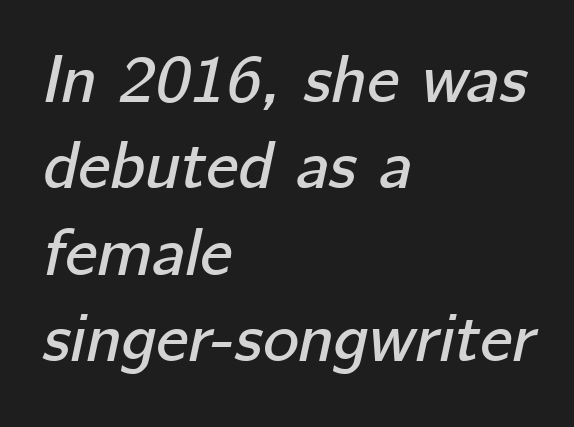
The image shows 68 px text type, italic (leaning right); set left-aligned, normal line spacing (1.27x), normal letter spacing, not underlined; low stroke contrast and a medium x-height.
